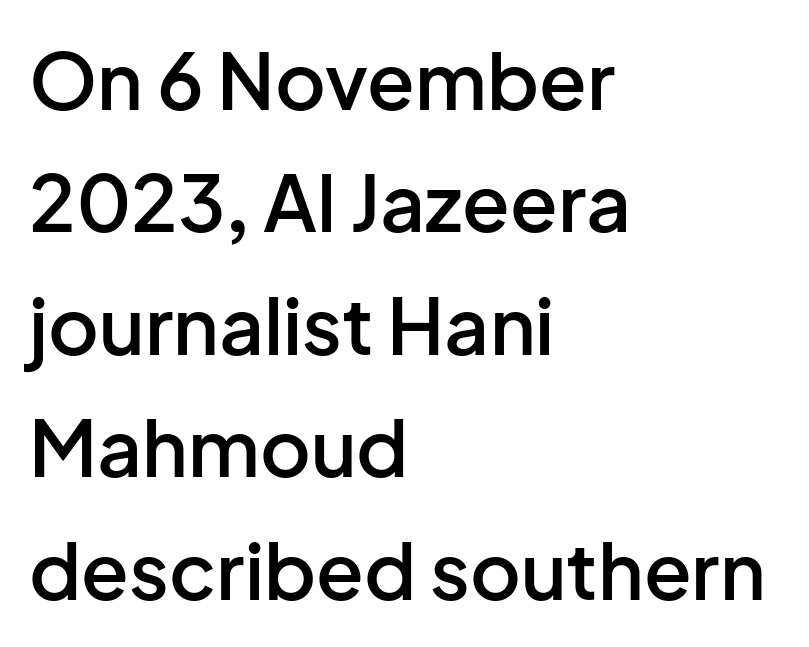
{"serif": "no", "italic": "no", "bold": "semi", "weight": "semibold", "width": "normal", "stroke_contrast": "low", "x_height": "medium", "monospaced": "no", "underline": "no", "align": "left", "line_spacing": "normal", "line_spacing_ratio": 1.57, "letter_spacing": "normal", "letter_spacing_em": 0.0, "glyph_px": 78}
